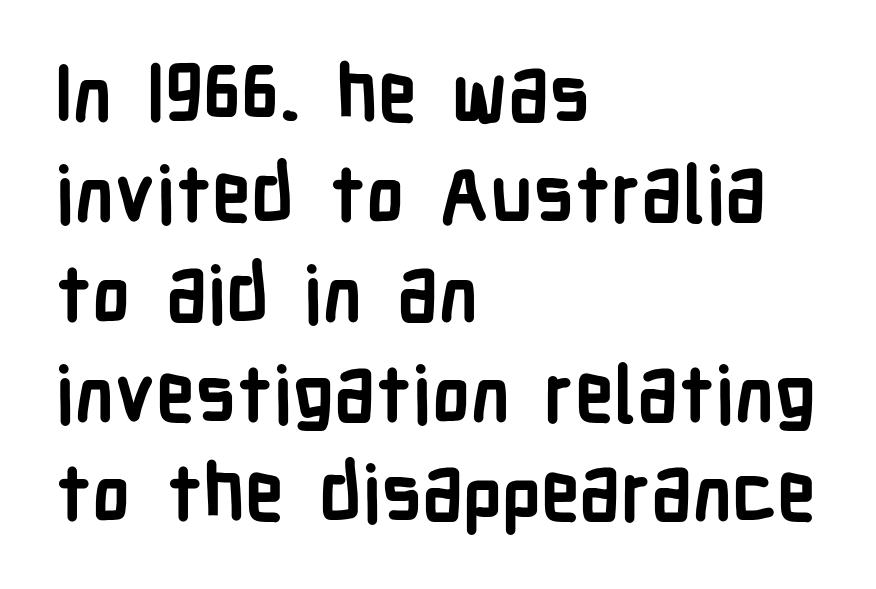
The image shows 78 px semibold, condensed sans-serif type, upright; set left-aligned, normal line spacing (1.28x), normal letter spacing, not underlined; low stroke contrast and a medium x-height.
